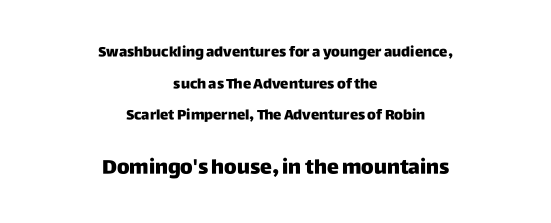
{"italic": "no", "underline": "no", "align": "center", "line_spacing": "loose", "line_spacing_ratio": 2.26, "letter_spacing": "normal", "letter_spacing_em": 0.0, "larger_block": "second", "size_ratio": 1.43, "glyph_px": 20}
